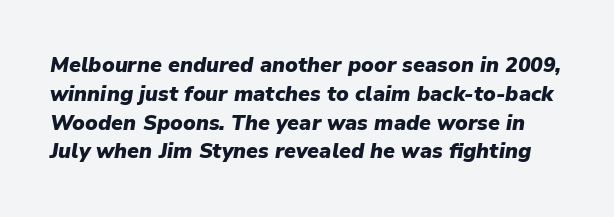
{"italic": "yes", "lean": "right", "slant_degrees": 9, "bold": "yes", "underline": "no", "line_spacing": "normal", "line_spacing_ratio": 1.37, "letter_spacing": "normal", "letter_spacing_em": 0.0, "glyph_px": 21}
